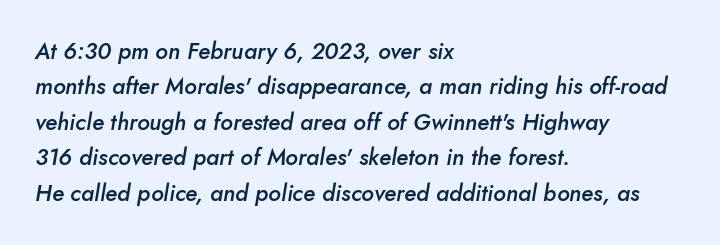
The image shows 23 px text type, italic (leaning right); set left-aligned, normal line spacing (1.54x), normal letter spacing, not underlined.
